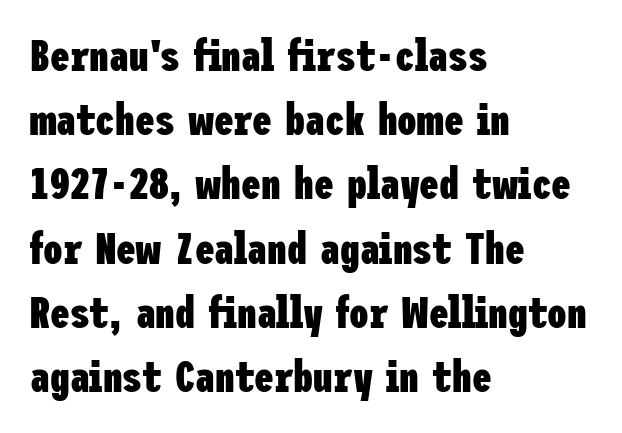
Q: Is the text bold? A: Yes.
Q: Is the text italic (slanted)? A: No, it is upright.
Q: Is the typeface a serif or a sans-serif typeface? A: Sans-serif.
Q: Is the text underlined? A: No.
Q: How is the paragraph aligned? A: Left-aligned.
Q: Is the spacing between letters normal or unusually wide? A: Normal.
Q: Is the spacing between lines tight, normal or loose? A: Normal.
Q: Width (condensed, normal, or wide)? A: Condensed.
Q: Stroke contrast? A: Low.
Q: x-height? A: Medium.
